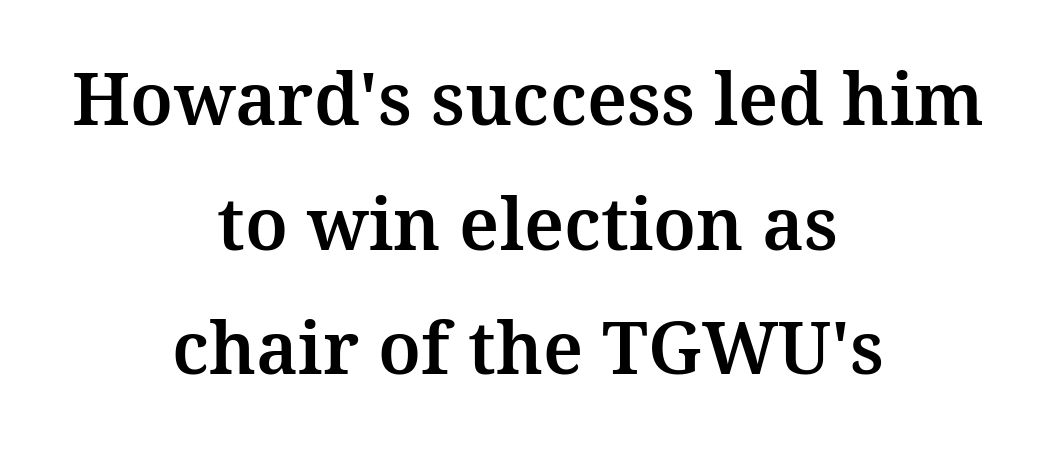
In terms of letterform style, serifs are clearly present. Plain, unruled lines of type. The letters stand straight up with perfectly vertical stems. Nothing unusual about the tracking: characters are spaced as the font intends.
